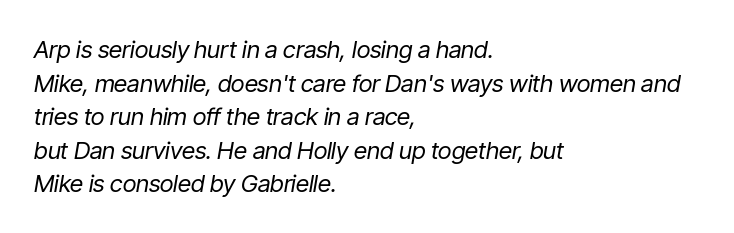
{"italic": "yes", "lean": "right", "slant_degrees": 9, "bold": "no", "underline": "no", "align": "left", "line_spacing": "normal", "line_spacing_ratio": 1.4, "letter_spacing": "normal", "letter_spacing_em": 0.0, "glyph_px": 24}
